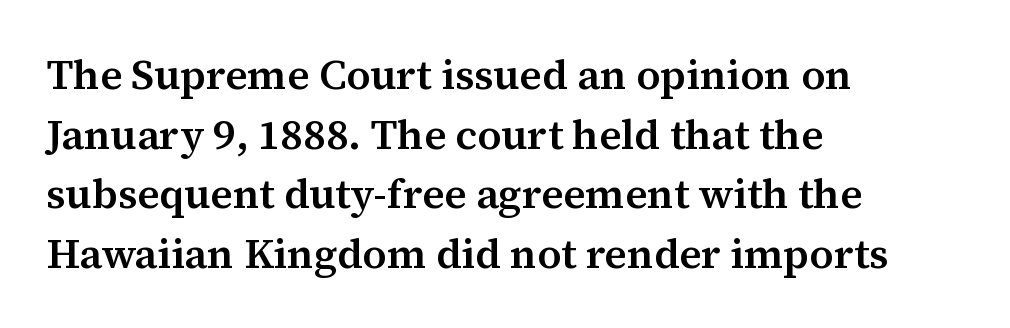
Q: Is the text bold? A: Semi-bold.
Q: Is the text italic (slanted)? A: No, it is upright.
Q: Is the typeface a serif or a sans-serif typeface? A: Serif.
Q: Is the text underlined? A: No.
Q: How is the paragraph aligned? A: Left-aligned.
Q: Is the spacing between letters normal or unusually wide? A: Normal.
Q: Is the spacing between lines tight, normal or loose? A: Normal.
Q: Width (condensed, normal, or wide)? A: Normal.
Q: Stroke contrast? A: Medium.
Q: x-height? A: Medium.
Q: Monospaced? A: No.
